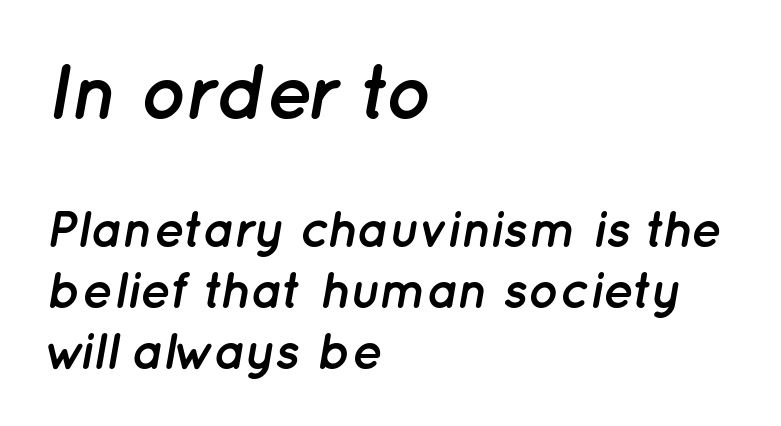
{"italic": "yes", "lean": "right", "slant_degrees": 12, "bold": "yes", "weight": "semibold", "width": "normal", "stroke_contrast": "low", "x_height": "medium", "monospaced": "no", "underline": "no", "align": "left", "line_spacing_ratio": 1.19, "letter_spacing": "normal", "letter_spacing_em": 0.0, "larger_block": "first", "size_ratio": 1.51, "glyph_px": 77}
